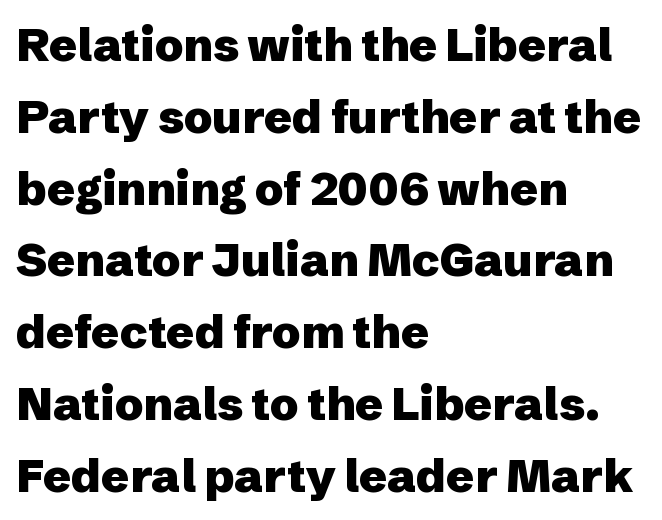
The rendering uses natural spacing where letterforms have individual widths. Every letter is thick-stroked: bold, no question. All the whitespace from short lines collects on the right. The typeface chosen for these lines omits serifs. The strip under each line holds only bare page. There is no visible air inserted between adjacent glyphs.
